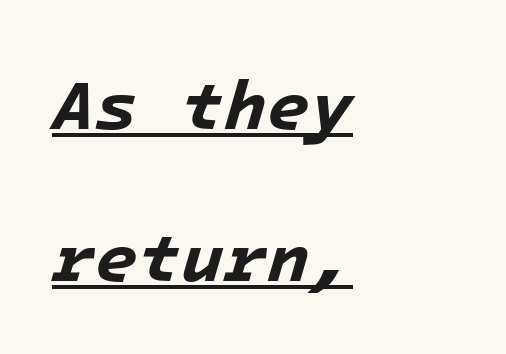
Q: Is the text bold? A: Yes.
Q: Is the text italic (slanted)? A: Yes, it leans right by about 16 degrees.
Q: Is the text underlined? A: Yes.
Q: How is the paragraph aligned? A: Left-aligned.
Q: Is the spacing between letters normal or unusually wide? A: Normal.
Q: Is the spacing between lines tight, normal or loose? A: Loose.
Q: Width (condensed, normal, or wide)? A: Normal.
Q: Stroke contrast? A: Low.
Q: x-height? A: Medium.
Q: Monospaced? A: Yes.
